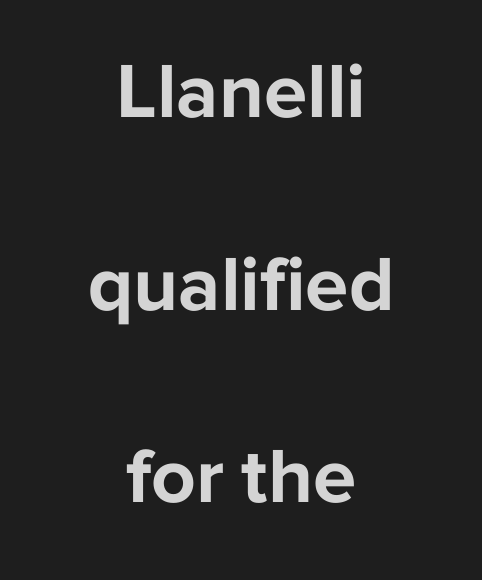
The image shows 78 px bold sans-serif type, upright; set centered, loose line spacing (2.47x), normal letter spacing, not underlined; low stroke contrast and a medium x-height.
